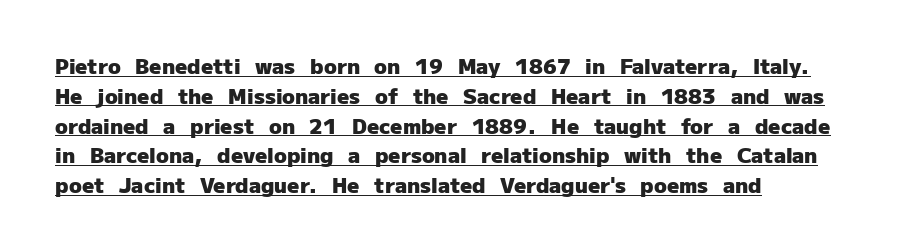
The image shows 21 px bold type, upright; set left-aligned, normal line spacing (1.42x), normal letter spacing, underlined.
